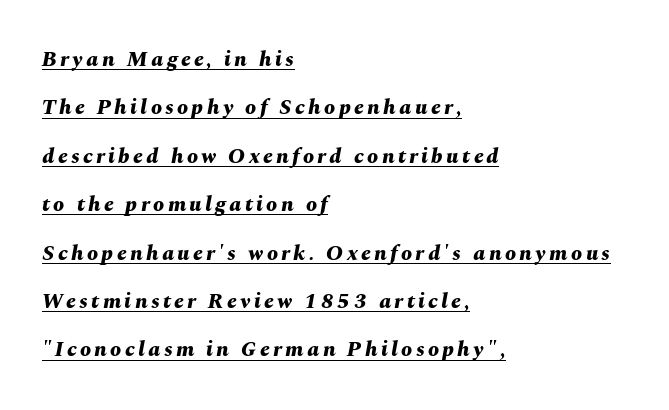
The image shows 22 px bold type, italic (leaning right); set left-aligned, loose line spacing (2.2x), underlined.
